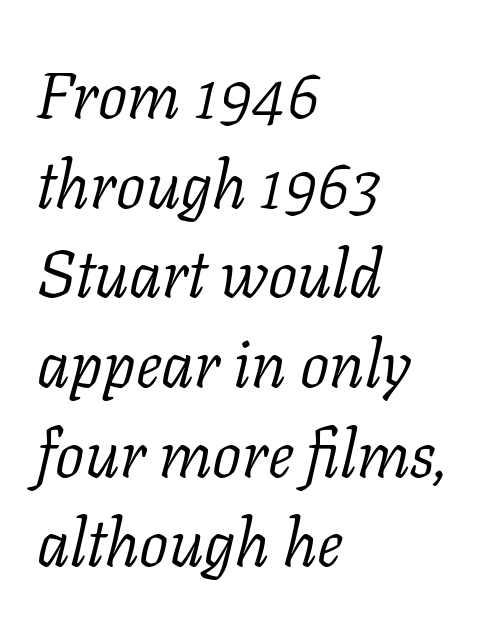
Q: Is the text bold? A: No.
Q: Is the text italic (slanted)? A: Yes, it leans right by about 11 degrees.
Q: Is the typeface a serif or a sans-serif typeface? A: Serif.
Q: Is the text underlined? A: No.
Q: How is the paragraph aligned? A: Left-aligned.
Q: Is the spacing between letters normal or unusually wide? A: Normal.
Q: Is the spacing between lines tight, normal or loose? A: Normal.
Q: Width (condensed, normal, or wide)? A: Normal.
Q: Stroke contrast? A: Low.
Q: x-height? A: Medium.
Q: Monospaced? A: No.
